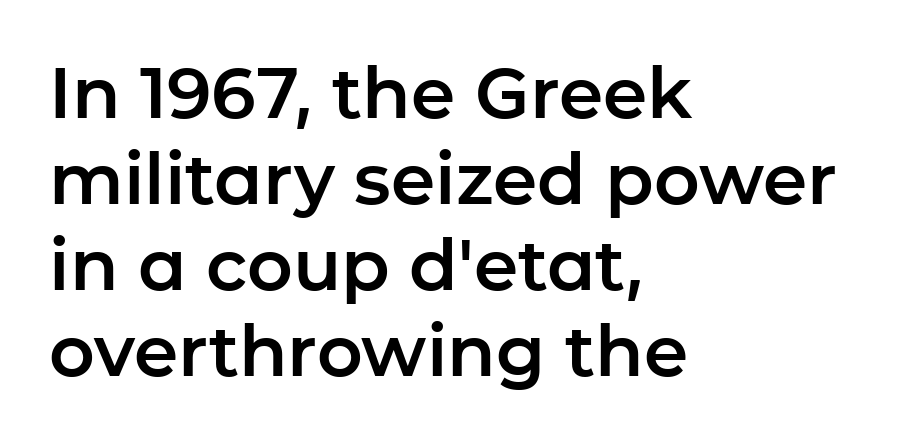
The image shows 71 px sans-serif type, upright; set left-aligned, line spacing 1.21x, normal letter spacing, not underlined; low stroke contrast and a medium x-height.
